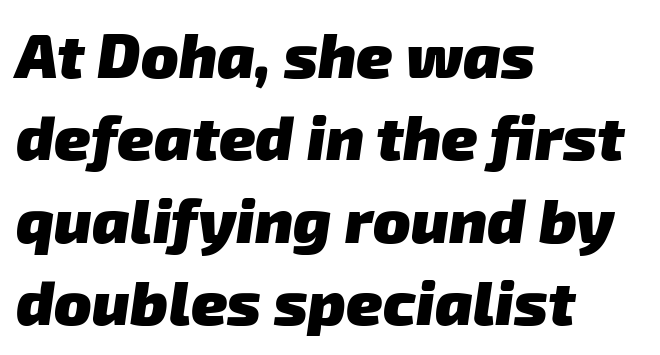
The designer left line spacing at the default. The letters advance in unequal steps, a hallmark of proportional type. A full-strength bold gives these letters their thick strokes. Short note: letters normally spaced. This rendering features lettering with no underline. The passage shown is typeset with a sans-serif family.
